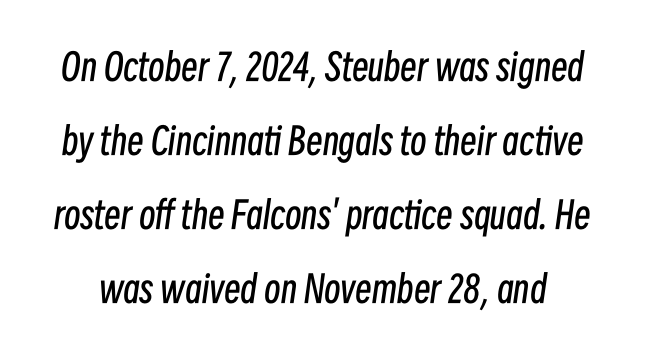
The passage shown is not bold in any degree. Check under the words: just untouched page. These lines are rendered in a variable-pitch font. In terms of posture, this sample is oblique. No extra tracking has been applied to these lines.
